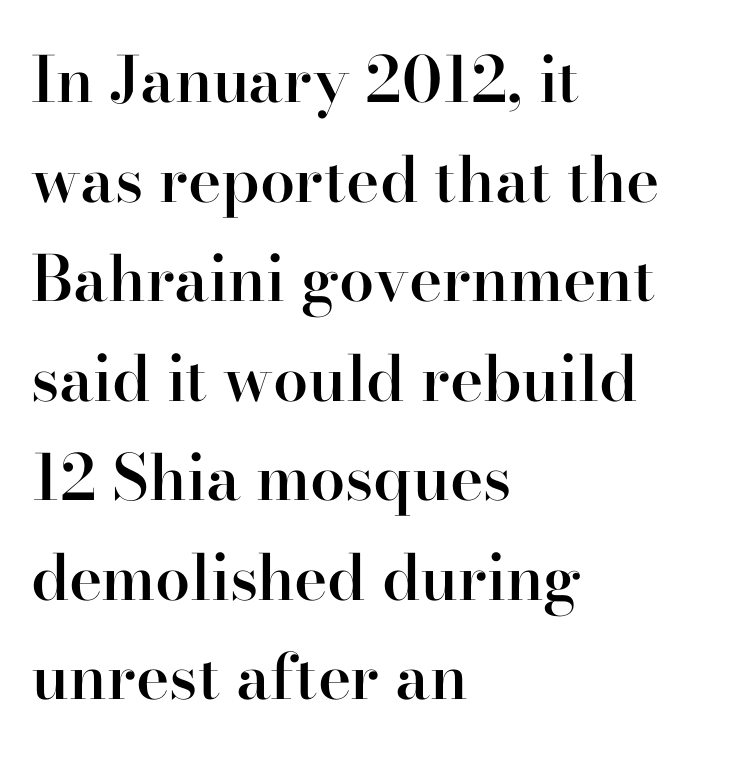
{"serif": "yes", "italic": "no", "bold": "semi", "weight": "semibold", "width": "normal", "stroke_contrast": "high", "x_height": "small", "monospaced": "no", "underline": "no", "align": "left", "line_spacing": "normal", "line_spacing_ratio": 1.58, "letter_spacing": "normal", "letter_spacing_em": 0.0, "glyph_px": 63}
